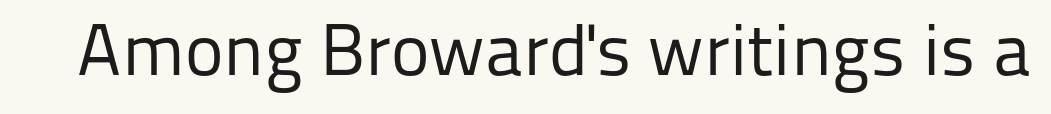
Q: Is the text bold? A: No.
Q: Is the text italic (slanted)? A: No, it is upright.
Q: Is the typeface a serif or a sans-serif typeface? A: Sans-serif.
Q: Is the text underlined? A: No.
Q: Is the spacing between letters normal or unusually wide? A: Normal.
Q: Width (condensed, normal, or wide)? A: Normal.
Q: Stroke contrast? A: Low.
Q: x-height? A: Medium.
Q: Monospaced? A: No.
